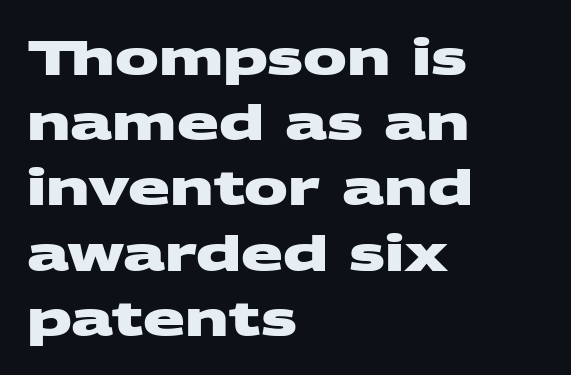
Typographic density is high because the face is bold. In terms of letterspacing, this is plain default setting. Unmarked baselines from the first word to the last. No feet cap the strokes, marking this as sans-serif type. A typesetter would call this proportional, since set widths differ per character. These lines stack with their left ends in a neat column.
